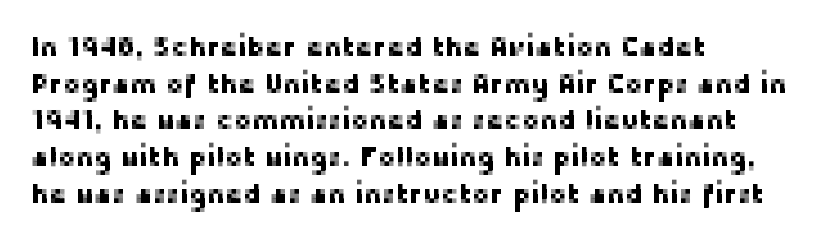
The image shows 27 px text type, upright; set left-aligned, normal line spacing (1.36x), normal letter spacing, not underlined.
